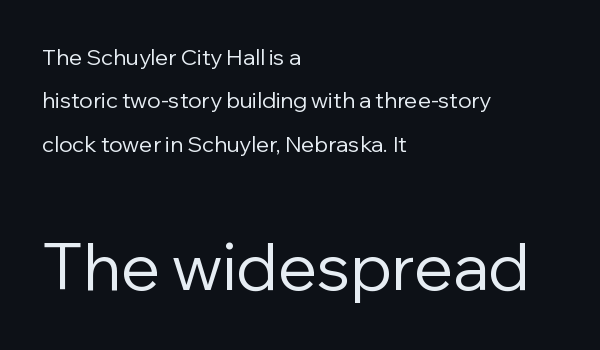
{"serif": "no", "italic": "no", "bold": "no", "weight": "regular", "width": "normal", "stroke_contrast": "low", "x_height": "medium", "monospaced": "no", "underline": "no", "align": "left", "line_spacing": "loose", "line_spacing_ratio": 1.97, "letter_spacing": "normal", "letter_spacing_em": 0.0, "larger_block": "second", "size_ratio": 2.95, "glyph_px": 65}
